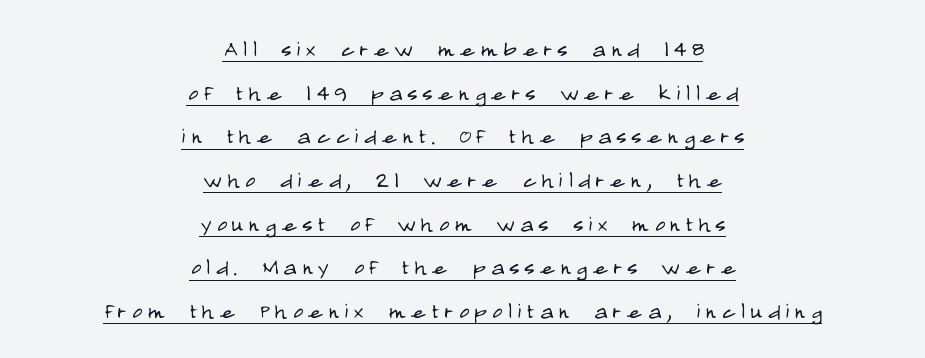
{"serif": "no", "italic": "no", "bold": "no", "weight": "light", "width": "condensed", "stroke_contrast": "low", "x_height": "large", "monospaced": "no", "underline": "yes", "align": "center", "line_spacing": "normal", "line_spacing_ratio": 1.56, "glyph_px": 28}
